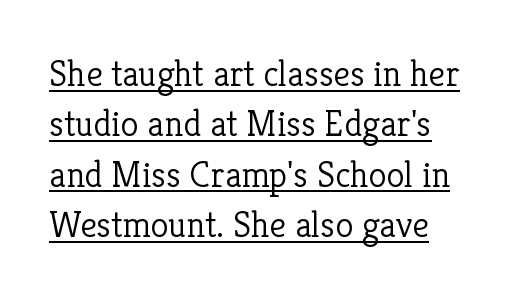
Q: Is the text bold? A: No.
Q: Is the text italic (slanted)? A: No, it is upright.
Q: Is the typeface a serif or a sans-serif typeface? A: Serif.
Q: Is the text underlined? A: Yes.
Q: Is the spacing between letters normal or unusually wide? A: Normal.
Q: Is the spacing between lines tight, normal or loose? A: Normal.
Q: Width (condensed, normal, or wide)? A: Normal.
Q: Stroke contrast? A: Low.
Q: x-height? A: Medium.
Q: Monospaced? A: No.
